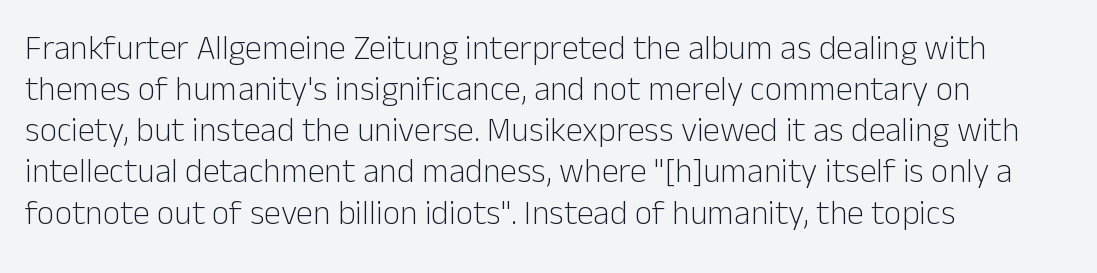
Serifs: no, the terminals of the letterforms are clean. The glyphs are unaccompanied by any horizontal stroke below them. The paragraph has a hard left edge and a soft right edge. Upright lettering throughout. These glyphs show unthickened strokes, regular width or finer.
